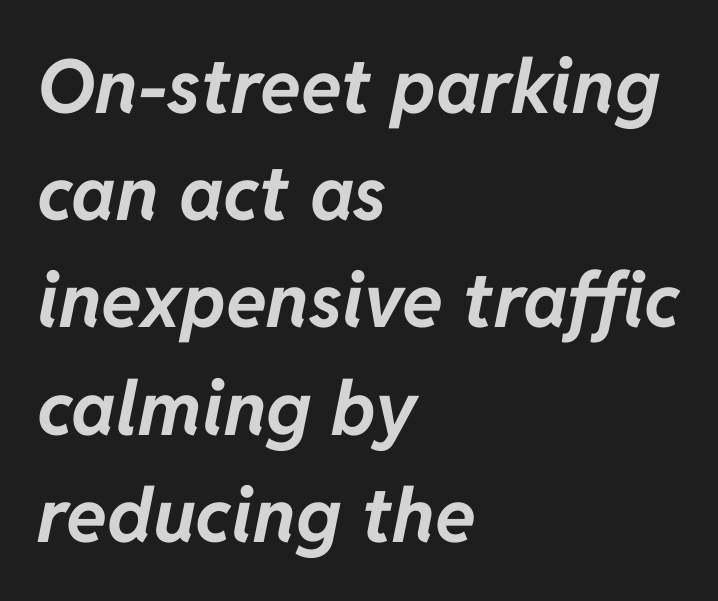
The image shows 75 px bold type, italic (leaning right); set left-aligned, normal line spacing (1.43x), normal letter spacing, not underlined; low stroke contrast and a medium x-height.
